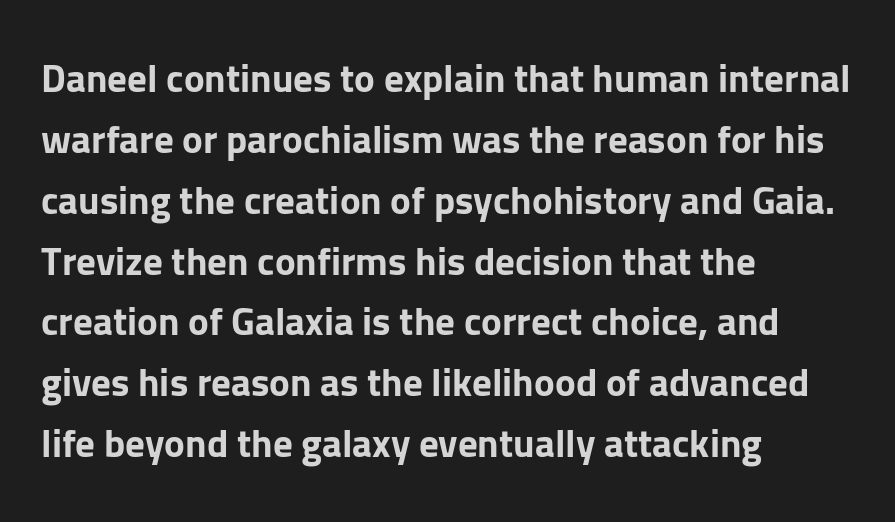
The rendering uses a bold face; every stroke is thick and dark. Proportional: the letters do not fall into vertical columns. The leading is moderate, giving the passage an even texture. No extra tracking has been applied to these lines. Stroke terminals: plain, sans-serif. A bare baseline throughout the passage.
